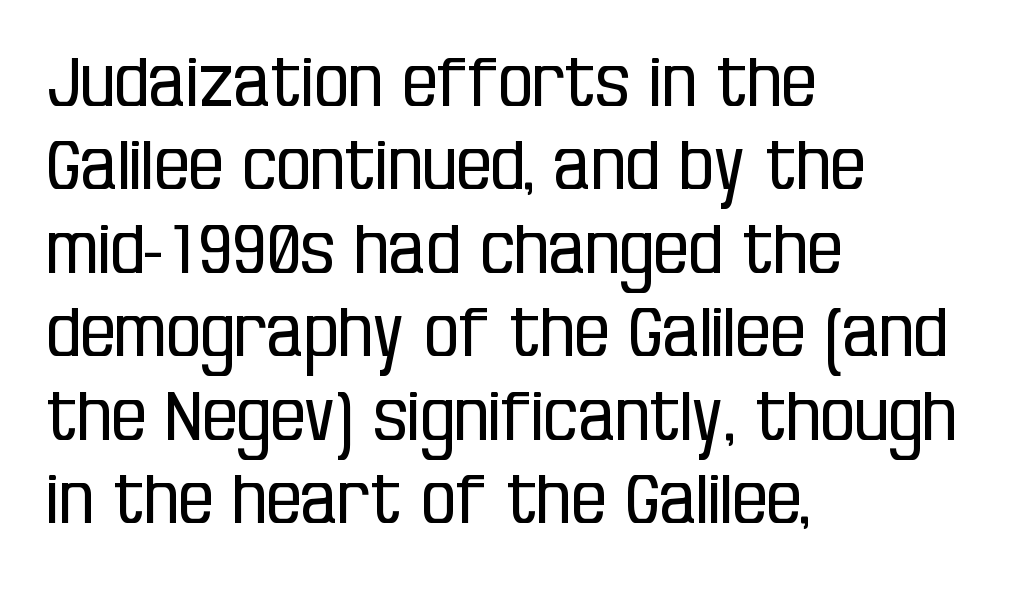
The image shows 69 px regular-weight, condensed sans-serif type, upright; set left-aligned, line spacing 1.21x, normal letter spacing, not underlined; low stroke contrast and a large x-height.
